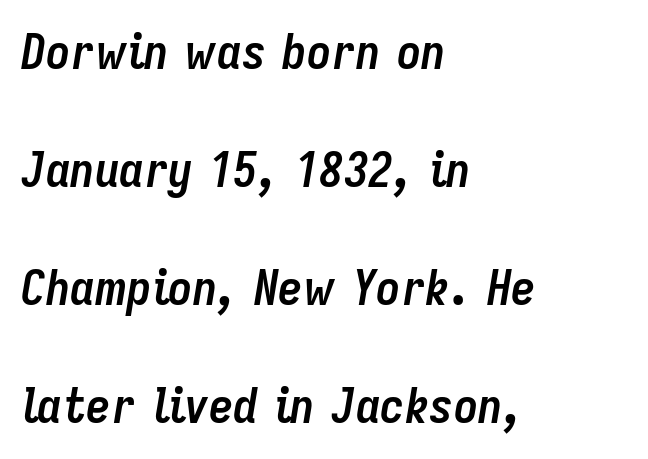
Q: Is the text bold? A: Yes.
Q: Is the text italic (slanted)? A: Yes, it leans right by about 9 degrees.
Q: Is the text underlined? A: No.
Q: How is the paragraph aligned? A: Left-aligned.
Q: Is the spacing between letters normal or unusually wide? A: Normal.
Q: Is the spacing between lines tight, normal or loose? A: Loose.
Q: Width (condensed, normal, or wide)? A: Condensed.
Q: Stroke contrast? A: Low.
Q: x-height? A: Medium.
Q: Monospaced? A: No.
